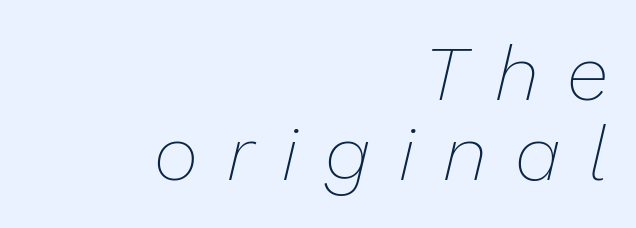
Q: Is the text bold? A: No.
Q: Is the text italic (slanted)? A: Yes, it leans right by about 13 degrees.
Q: Is the text underlined? A: No.
Q: How is the paragraph aligned? A: Right-aligned.
Q: Is the spacing between letters normal or unusually wide? A: Unusually wide.
Q: Is the spacing between lines tight, normal or loose? A: Tight.
Q: Width (condensed, normal, or wide)? A: Normal.
Q: Stroke contrast? A: Low.
Q: x-height? A: Medium.
Q: Monospaced? A: No.
